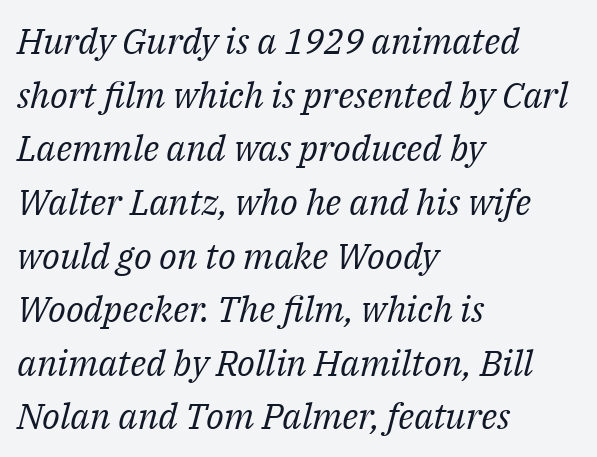
The image shows 36 px regular-weight serif type, italic (leaning right); set left-aligned, normal line spacing (1.49x), normal letter spacing, not underlined; medium stroke contrast and a medium x-height.
